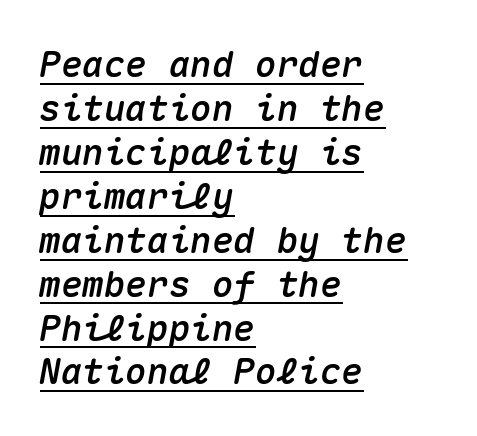
The image shows 36 px text type, italic (leaning right), monospaced; set left-aligned, line spacing 1.22x, normal letter spacing, underlined; medium stroke contrast and a medium x-height.
